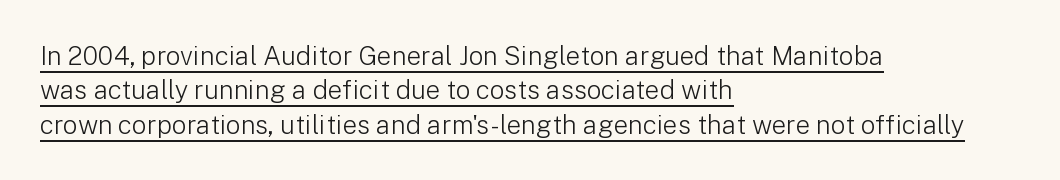
{"italic": "no", "bold": "no", "underline": "yes", "align": "left", "line_spacing": "normal", "line_spacing_ratio": 1.32, "letter_spacing": "normal", "letter_spacing_em": 0.0, "glyph_px": 26}
